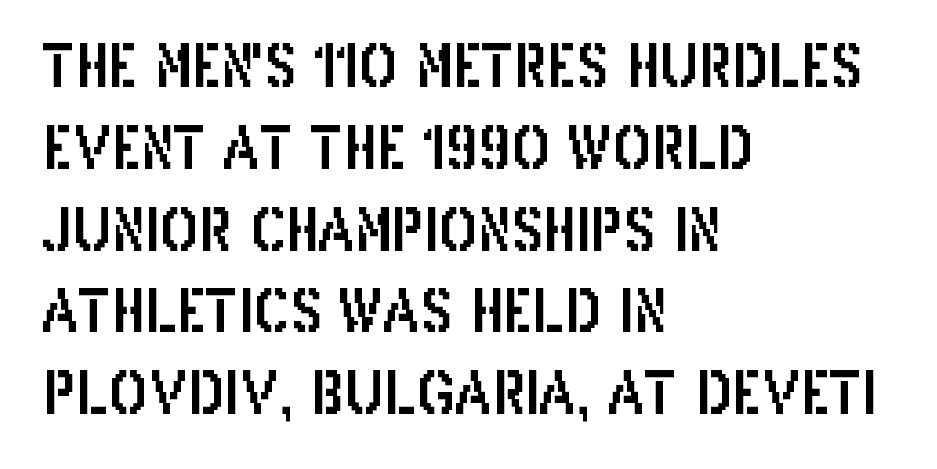
{"serif": "no", "italic": "no", "width": "condensed", "stroke_contrast": "low", "x_height": "large", "monospaced": "no", "underline": "no", "align": "left", "line_spacing": "normal", "line_spacing_ratio": 1.41, "letter_spacing": "normal", "letter_spacing_em": 0.0, "glyph_px": 58}
